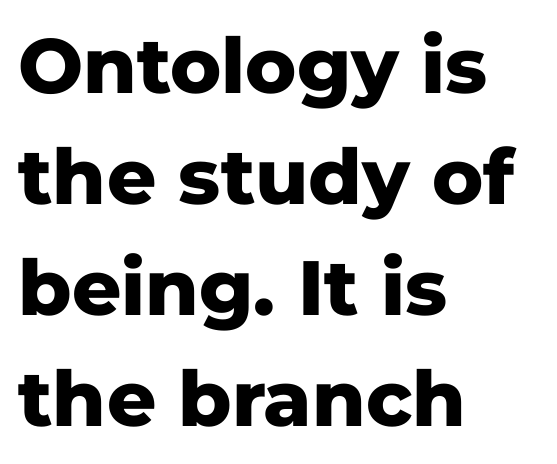
Q: Is the text bold? A: Yes.
Q: Is the text italic (slanted)? A: No, it is upright.
Q: Is the typeface a serif or a sans-serif typeface? A: Sans-serif.
Q: Is the text underlined? A: No.
Q: How is the paragraph aligned? A: Left-aligned.
Q: Is the spacing between letters normal or unusually wide? A: Normal.
Q: Is the spacing between lines tight, normal or loose? A: Normal.
Q: Width (condensed, normal, or wide)? A: Normal.
Q: Stroke contrast? A: Low.
Q: x-height? A: Medium.
Q: Monospaced? A: No.
